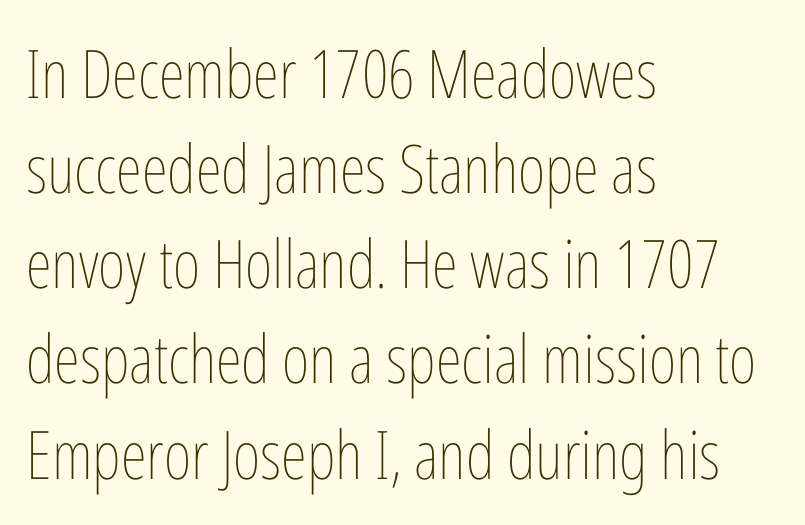
Q: Is the text bold? A: No.
Q: Is the text italic (slanted)? A: No, it is upright.
Q: Is the text underlined? A: No.
Q: How is the paragraph aligned? A: Left-aligned.
Q: Is the spacing between letters normal or unusually wide? A: Normal.
Q: Is the spacing between lines tight, normal or loose? A: Normal.
Q: Width (condensed, normal, or wide)? A: Condensed.
Q: Stroke contrast? A: Low.
Q: x-height? A: Medium.
Q: Monospaced? A: No.
